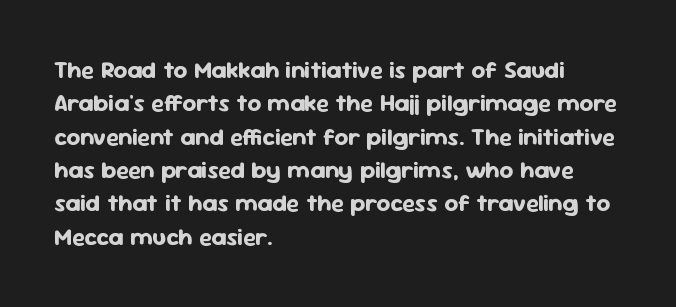
Q: Is the text bold? A: Yes.
Q: Is the text italic (slanted)? A: No, it is upright.
Q: Is the text underlined? A: No.
Q: How is the paragraph aligned? A: Left-aligned.
Q: Is the spacing between letters normal or unusually wide? A: Normal.
Q: Is the spacing between lines tight, normal or loose? A: Normal.
